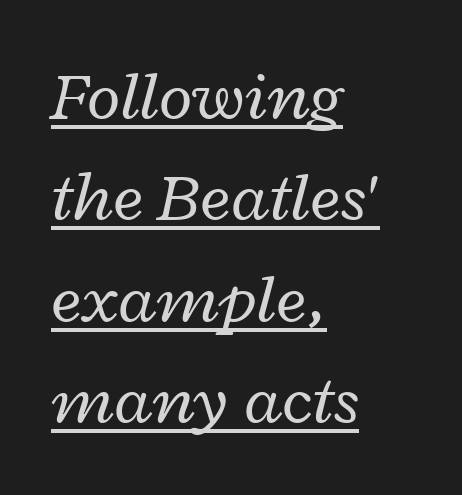
Q: Is the text bold? A: No.
Q: Is the text italic (slanted)? A: Yes, it leans right by about 12 degrees.
Q: Is the text underlined? A: Yes.
Q: How is the paragraph aligned? A: Left-aligned.
Q: Is the spacing between letters normal or unusually wide? A: Normal.
Q: Is the spacing between lines tight, normal or loose? A: Normal.
Q: Width (condensed, normal, or wide)? A: Wide.
Q: Stroke contrast? A: Low.
Q: x-height? A: Medium.
Q: Monospaced? A: No.
